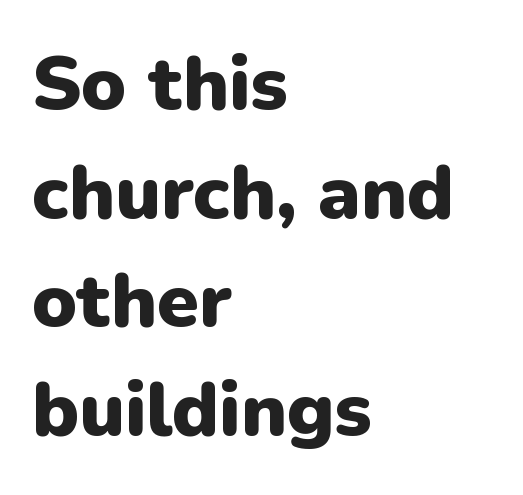
The space beneath each line is pristine and unruled. Short note: letters normally spaced. The face used here has the dense, thick strokes of a bold. What kind of face is this? One without serifs — a sans. Compared with typical paragraphs, the rows here are spaced about the same. Proportional: the letters do not fall into vertical columns.
